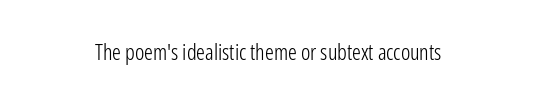
{"italic": "no", "bold": "no", "underline": "no", "align": "center", "letter_spacing": "normal", "letter_spacing_em": 0.0, "glyph_px": 22}
